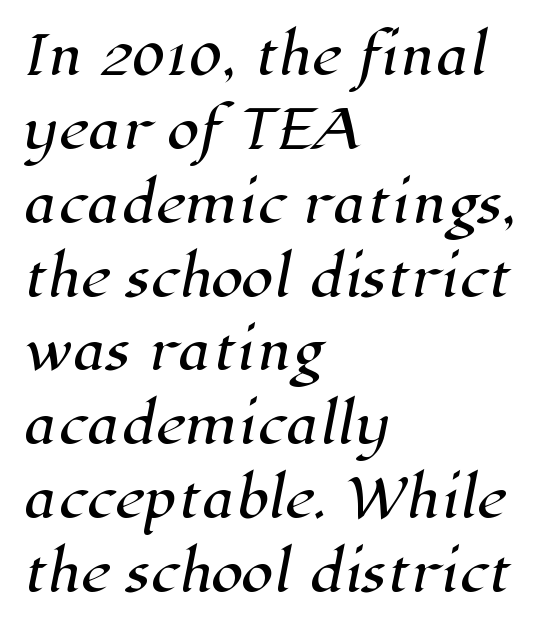
The image shows 52 px serif type; set left-aligned, normal line spacing (1.42x), normal letter spacing, not underlined; high stroke contrast and a medium x-height.
